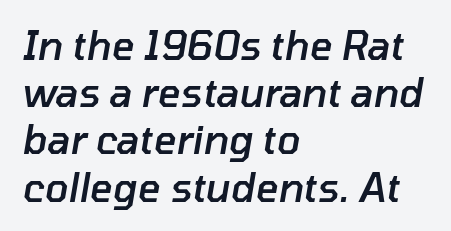
Style check: oblique. The rendering uses natural spacing where letterforms have individual widths. Short and long lines alike share a common starting point at left. Look at the stroke-to-counter ratio: somewhat heavy, a semibold. Plain, unruled lines of type. The tracking reads as untouched default to a designer's eye.
